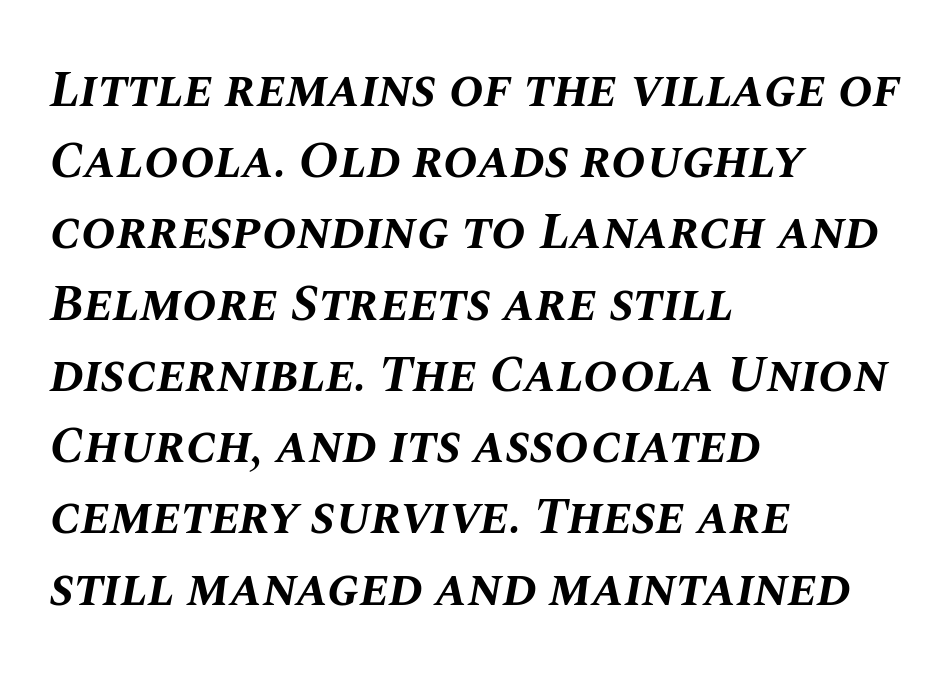
Q: Is the text bold? A: Yes.
Q: Is the text italic (slanted)? A: Yes, it leans right by about 10 degrees.
Q: Is the text underlined? A: No.
Q: How is the paragraph aligned? A: Left-aligned.
Q: Is the spacing between letters normal or unusually wide? A: Normal.
Q: Is the spacing between lines tight, normal or loose? A: Normal.
Q: Width (condensed, normal, or wide)? A: Normal.
Q: Stroke contrast? A: Medium.
Q: x-height? A: Large.
Q: Monospaced? A: No.
